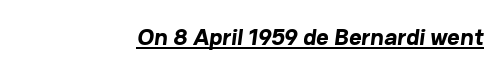
Heft: maximum for text — a bold. A continuous stroke trails under the words, as in a hyperlink. Layout note: lines flush right. Characters follow at the spacing the type designer built in.
